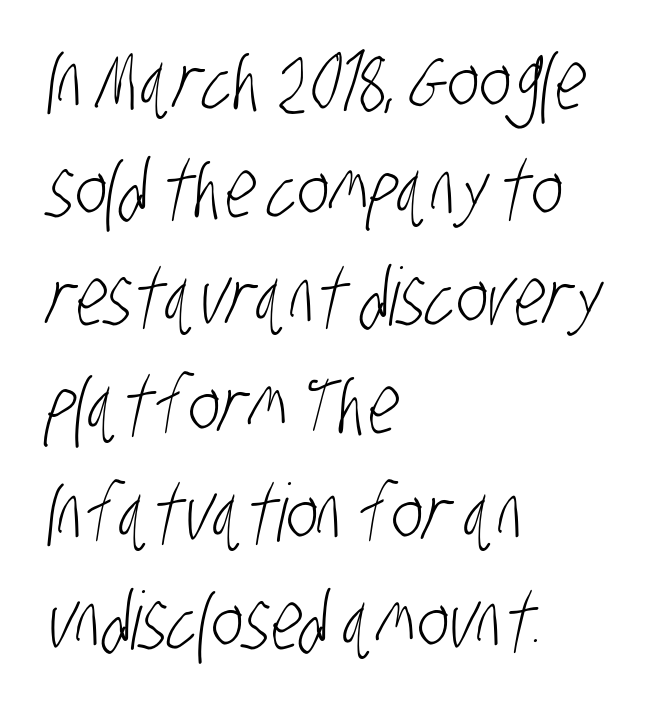
The image shows 80 px light, condensed sans-serif type; set left-aligned, normal line spacing (1.35x), normal letter spacing, not underlined; low stroke contrast and a large x-height.
